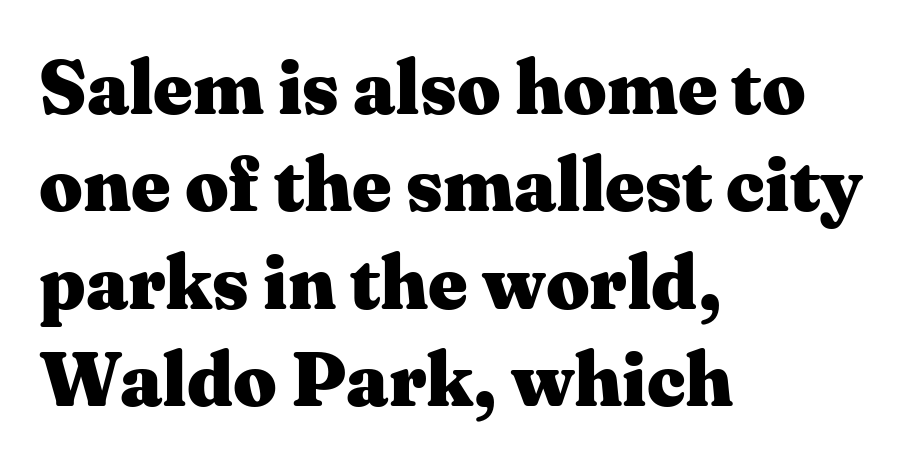
The image shows 76 px heavy, wide serif type, upright; set left-aligned, normal line spacing (1.28x), normal letter spacing, not underlined; medium stroke contrast and a medium x-height.
